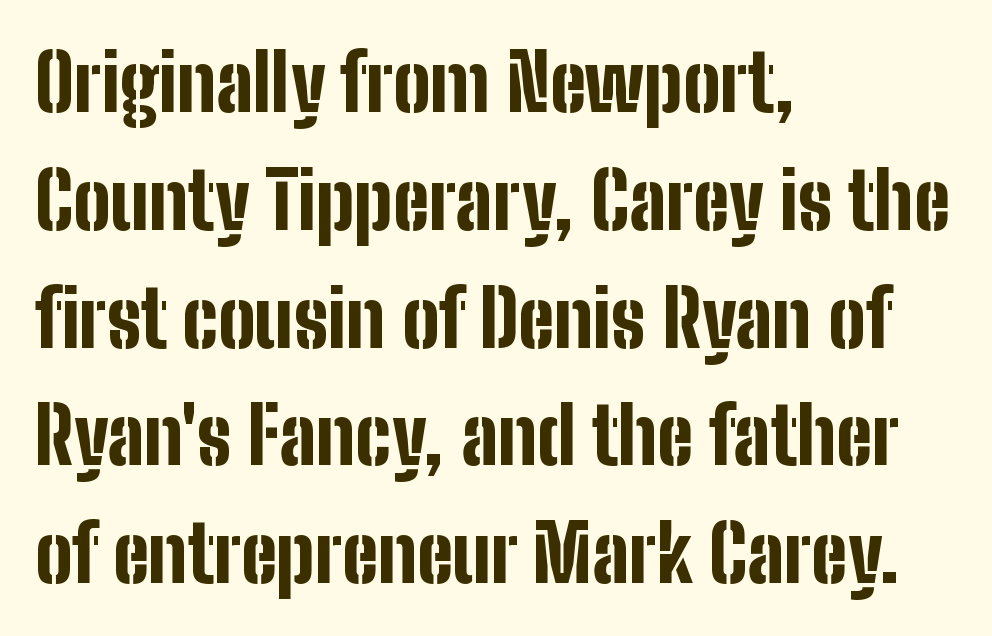
The image shows 78 px bold, condensed sans-serif type, upright; set left-aligned, normal line spacing (1.51x), normal letter spacing, not underlined; low stroke contrast and a medium x-height.
